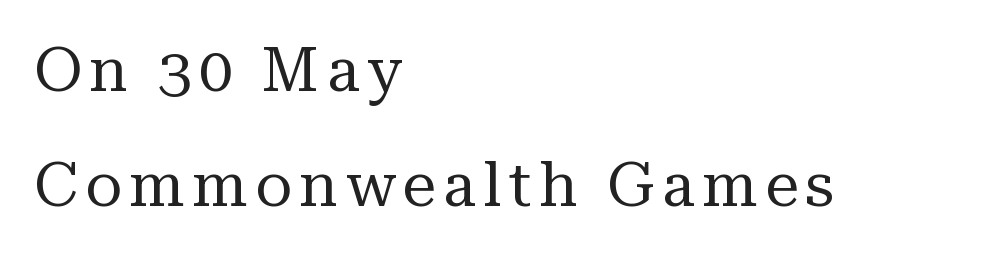
You can tell it's not italic because the verticals are truly vertical. The typesetter chose a ragged-right arrangement here. Only glyphs here, with clear space below each row. Letterform terminals end in serifs throughout the passage. Note the varied advance widths — an 'i' is clearly narrower than an 'm'. The typeface has the unassuming heft of standard copy or less.
